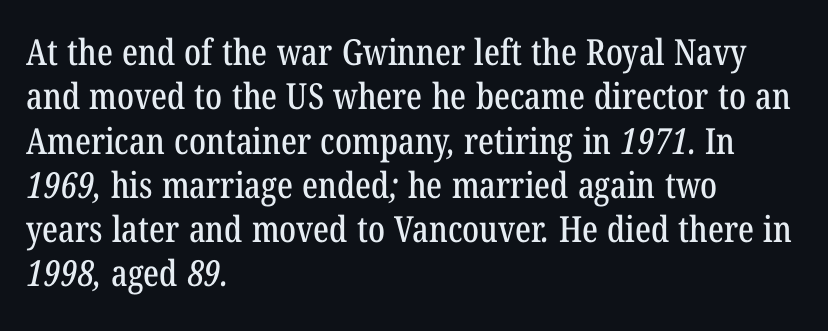
Note the varied advance widths — an 'i' is clearly narrower than an 'm'. Short and long lines alike share a common starting point at left. Check the space under the baseline: it is left empty. How are the letters spaced? Ordinarily, with no added tracking.
